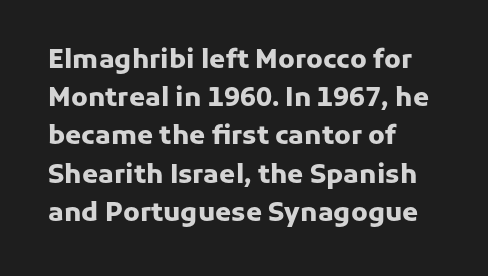
The image shows 26 px bold type, upright; set left-aligned, normal line spacing (1.47x), normal letter spacing, not underlined.
